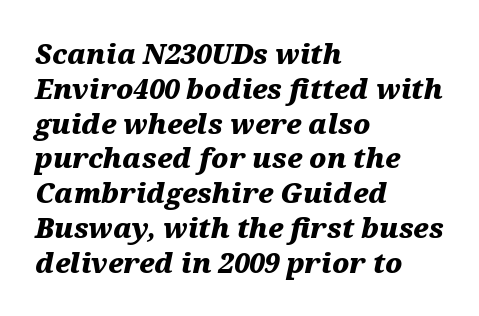
The image shows 27 px bold type, italic (leaning right); set left-aligned, normal line spacing (1.29x), normal letter spacing, not underlined.
